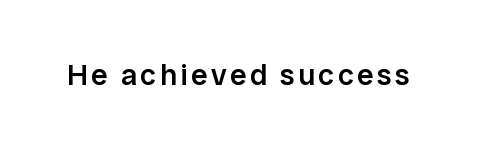
These lines are rendered in a variable-pitch font. Compared with an ordinary text face, these strokes are moderately heavier — a semibold. The type family on display is of the sans-serif kind. Anything drawn beneath the words? Only blank space. These lines were composed using upright roman letters.
